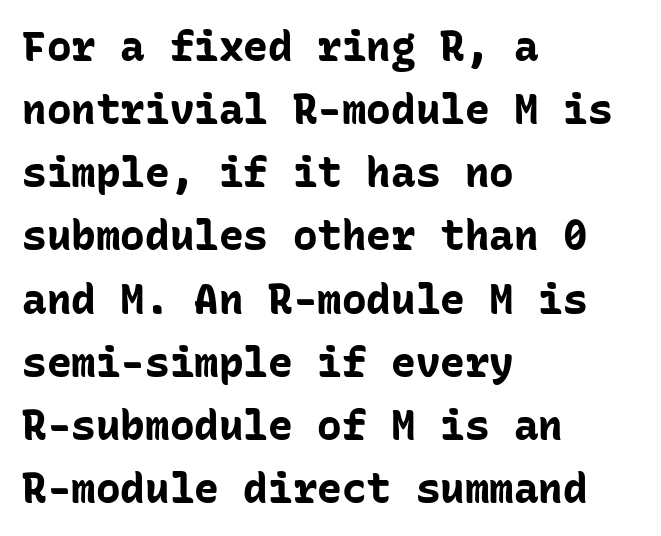
{"serif": "no", "italic": "no", "bold": "yes", "weight": "bold", "width": "normal", "stroke_contrast": "low", "x_height": "medium", "monospaced": "yes", "underline": "no", "align": "left", "line_spacing": "normal", "line_spacing_ratio": 1.54, "letter_spacing": "normal", "letter_spacing_em": 0.0, "glyph_px": 41}
